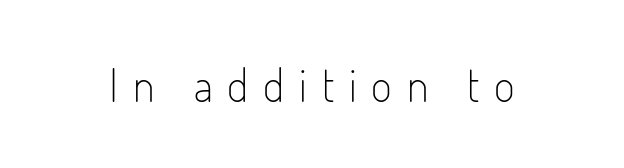
The image shows 45 px light, condensed sans-serif type, upright; set unusually wide letter spacing (+0.33 em), not underlined; low stroke contrast and a small x-height.
